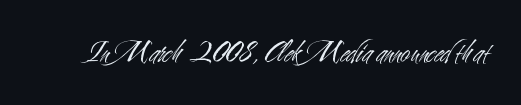
The image shows 32 px light, condensed sans-serif type; set normal letter spacing, not underlined; medium stroke contrast and a small x-height.
